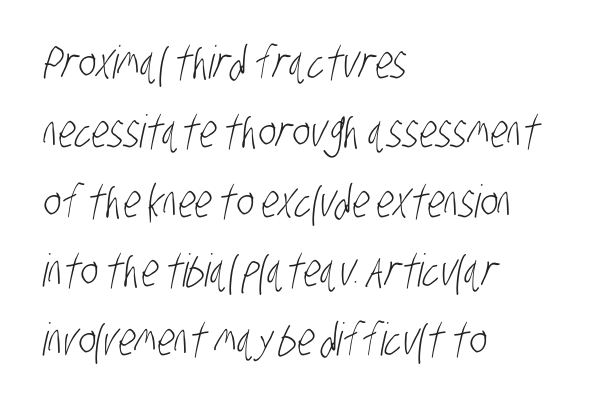
The image shows 45 px light, condensed sans-serif type; set left-aligned, normal line spacing (1.54x), normal letter spacing, not underlined; low stroke contrast and a large x-height.
